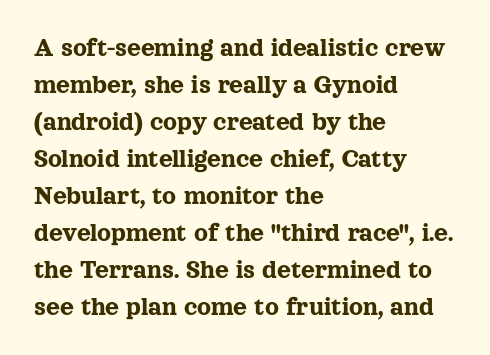
A typesetter would call this zero additional tracking. Notice how descenders clear the ascenders below comfortably — that's standard leading. Ordinary non-slanted type is in use. Letters rest on an invisible, unmarked baseline.
